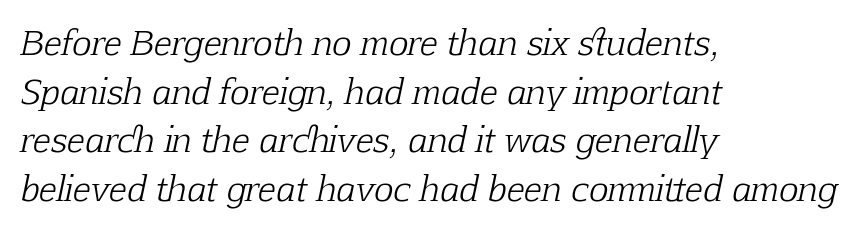
Q: Is the text bold? A: No.
Q: Is the text italic (slanted)? A: Yes, it leans right by about 12 degrees.
Q: Is the typeface a serif or a sans-serif typeface? A: Serif.
Q: Is the text underlined? A: No.
Q: How is the paragraph aligned? A: Left-aligned.
Q: Is the spacing between letters normal or unusually wide? A: Normal.
Q: Is the spacing between lines tight, normal or loose? A: Normal.
Q: Width (condensed, normal, or wide)? A: Normal.
Q: Stroke contrast? A: Low.
Q: x-height? A: Medium.
Q: Monospaced? A: No.
